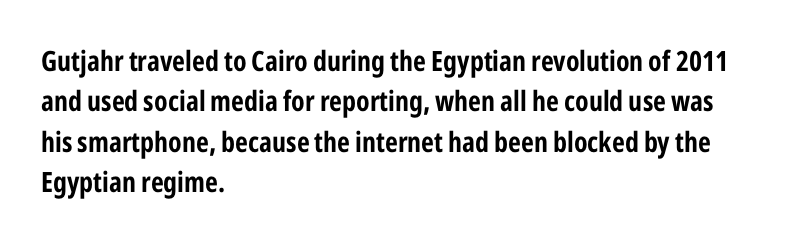
The image shows 28 px bold, condensed sans-serif type, upright; set left-aligned, normal line spacing (1.44x), normal letter spacing, not underlined; low stroke contrast and a medium x-height.
